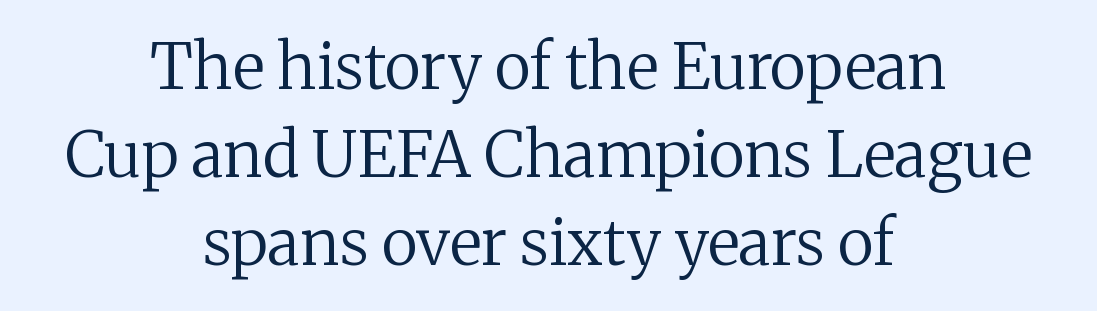
The lines in this sample share a center point and differ in where they start and stop. Vertical stems look standard width or narrower in stroke. Students, note that the glyphs here touch the page at normal intervals. Upright lettering throughout. Do the characters align in a grid? No, the font is proportional. The passage shown is typeset with a serif family.
